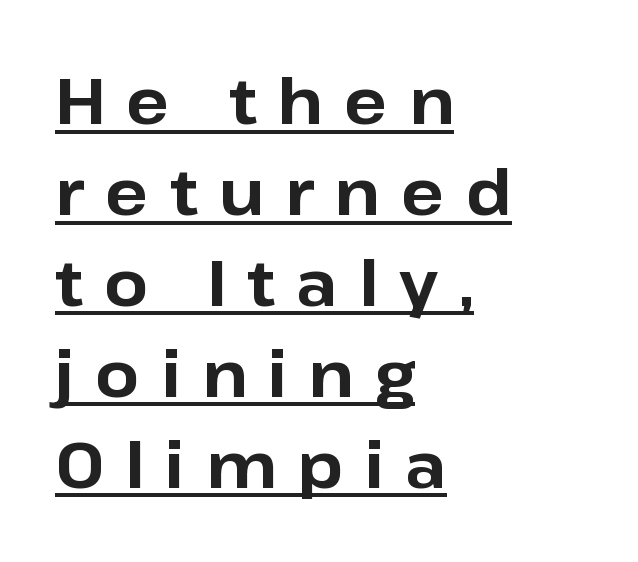
The horizontal fit of the characters is loose and conspicuously gappy. Like a heading marked for emphasis, these lines bear an underscore. Does the weight exceed regular? Yes, all the way to bold. The face used here is proportionally spaced, like ordinary book or web type.
